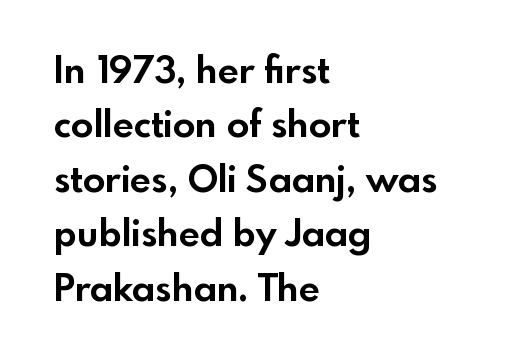
Q: Is the text bold? A: Yes.
Q: Is the text italic (slanted)? A: No, it is upright.
Q: Is the typeface a serif or a sans-serif typeface? A: Sans-serif.
Q: Is the text underlined? A: No.
Q: How is the paragraph aligned? A: Left-aligned.
Q: Is the spacing between letters normal or unusually wide? A: Normal.
Q: Is the spacing between lines tight, normal or loose? A: Normal.
Q: Width (condensed, normal, or wide)? A: Normal.
Q: x-height? A: Small.
Q: Monospaced? A: No.
